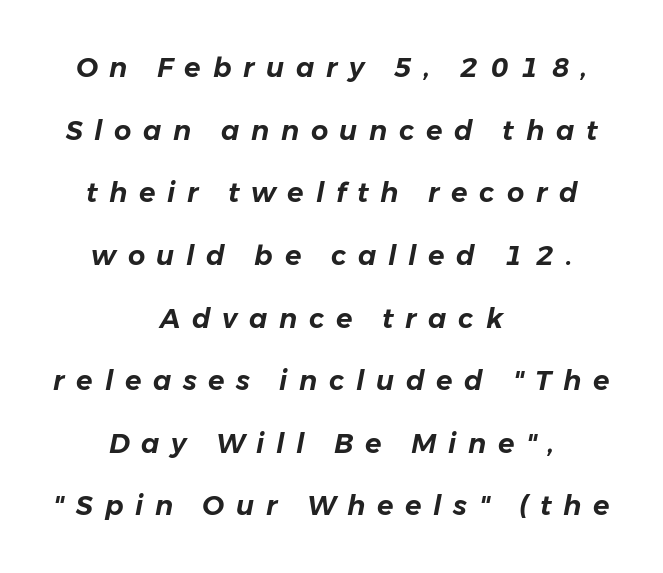
{"italic": "yes", "lean": "right", "slant_degrees": 11, "underline": "no", "align": "center", "line_spacing": "loose", "line_spacing_ratio": 2.32, "letter_spacing": "wide", "letter_spacing_em": 0.43, "glyph_px": 27}
